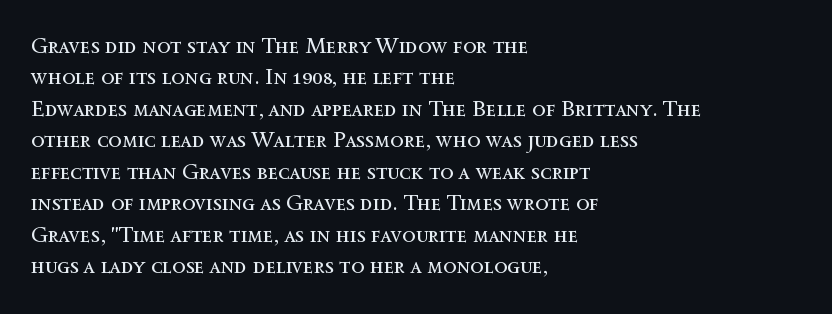
{"italic": "no", "bold": "no", "underline": "no", "align": "left", "line_spacing": "normal", "line_spacing_ratio": 1.43, "letter_spacing": "normal", "letter_spacing_em": 0.0, "glyph_px": 22}
